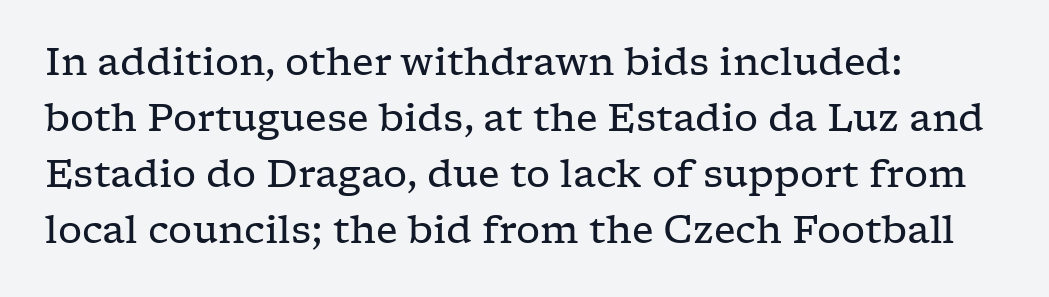
The image shows 38 px regular-weight, wide serif type, upright; set left-aligned, normal line spacing (1.47x), normal letter spacing, not underlined; low stroke contrast and a medium x-height.
